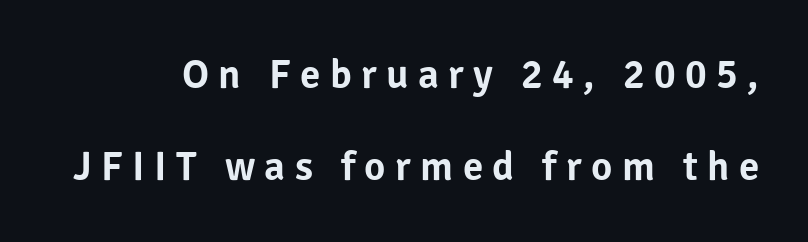
The image shows 41 px sans-serif type, upright; set loose line spacing (2.25x), unusually wide letter spacing (+0.23 em), not underlined; low stroke contrast and a medium x-height.
